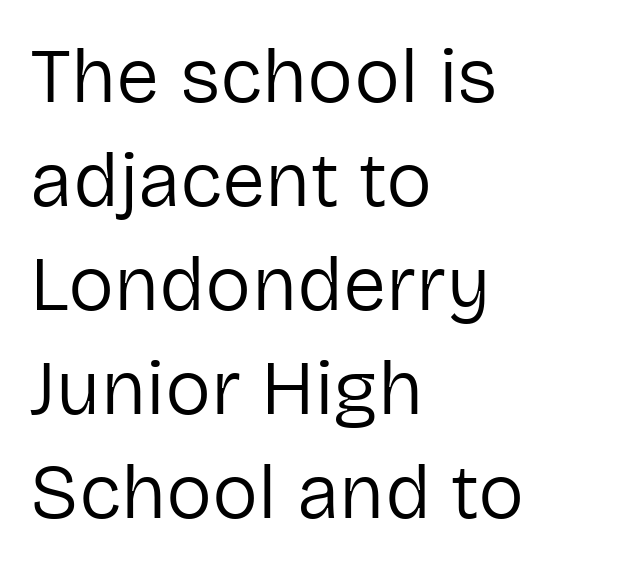
The image shows 77 px regular-weight sans-serif type, upright; set left-aligned, normal line spacing (1.35x), normal letter spacing, not underlined; low stroke contrast and a medium x-height.
